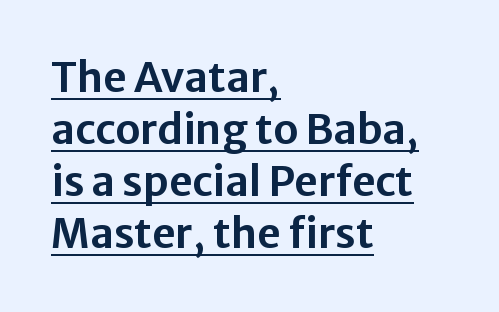
Honestly, the underline is the first thing you notice here. Caption: standard tracking, unaltered. The rendering anchors every line to the left-hand side. Ascenders rise straight up at ninety degrees. Regular leading. The passage shown is typed in a proportional face where columns would drift.
